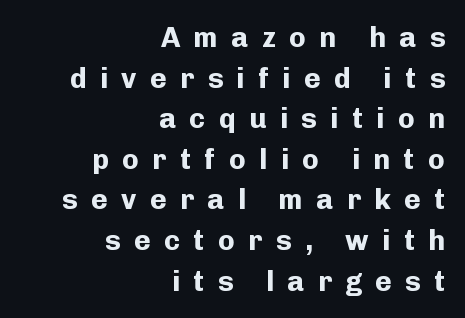
Q: Is the text bold? A: Yes.
Q: Is the text italic (slanted)? A: No, it is upright.
Q: Is the typeface a serif or a sans-serif typeface? A: Sans-serif.
Q: Is the text underlined? A: No.
Q: How is the paragraph aligned? A: Right-aligned.
Q: Is the spacing between letters normal or unusually wide? A: Unusually wide.
Q: Is the spacing between lines tight, normal or loose? A: Normal.
Q: Width (condensed, normal, or wide)? A: Normal.
Q: Stroke contrast? A: Low.
Q: x-height? A: Medium.
Q: Monospaced? A: No.
